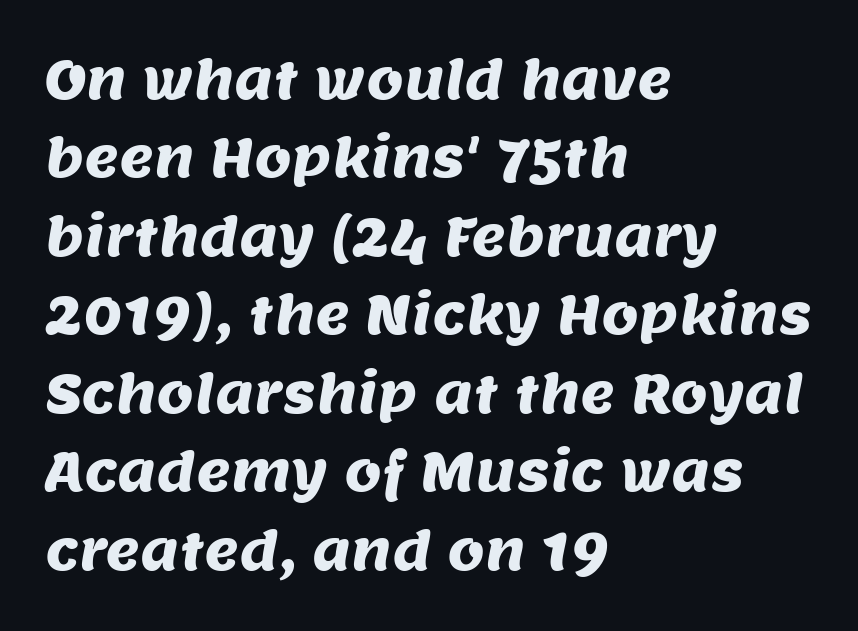
Where is the straight margin? On the left. Lines of text with bare space underneath. Do the characters align in a grid? No, the font is proportional. The passage shown stacks its lines at a standard gap. What kind of face is this? One without serifs — a sans. This rendering leaves character spacing at its baseline value.
